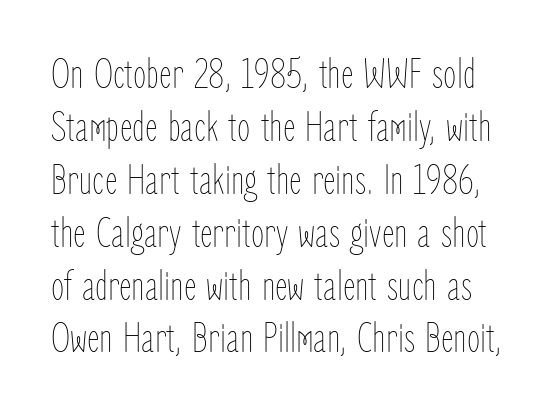
The image shows 43 px thin, condensed type, upright; set line spacing 1.23x, normal letter spacing, not underlined; low stroke contrast and a medium x-height.
